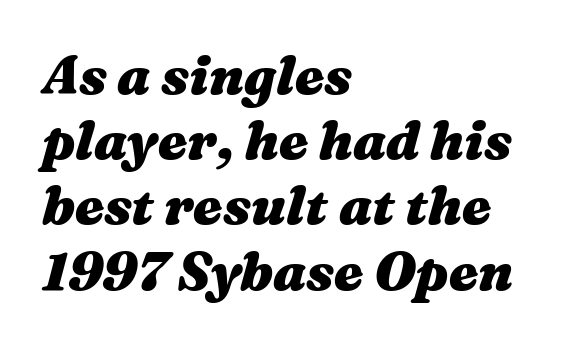
Q: Is the text bold? A: Yes.
Q: Is the text italic (slanted)? A: Yes, it leans right by about 16 degrees.
Q: Is the text underlined? A: No.
Q: How is the paragraph aligned? A: Left-aligned.
Q: Is the spacing between letters normal or unusually wide? A: Normal.
Q: Width (condensed, normal, or wide)? A: Wide.
Q: Stroke contrast? A: Medium.
Q: x-height? A: Medium.
Q: Monospaced? A: No.
